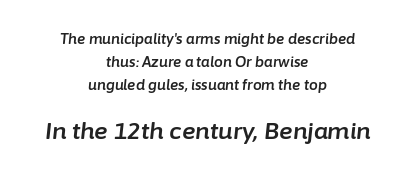
{"italic": "yes", "lean": "right", "slant_degrees": 6, "underline": "no", "align": "center", "line_spacing": "normal", "line_spacing_ratio": 1.64, "letter_spacing": "normal", "letter_spacing_em": 0.0, "larger_block": "second", "size_ratio": 1.64, "glyph_px": 23}
